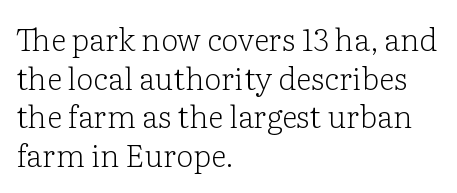
The image shows 31 px light serif type, upright; set left-aligned, normal line spacing (1.25x), normal letter spacing, not underlined; low stroke contrast and a medium x-height.
